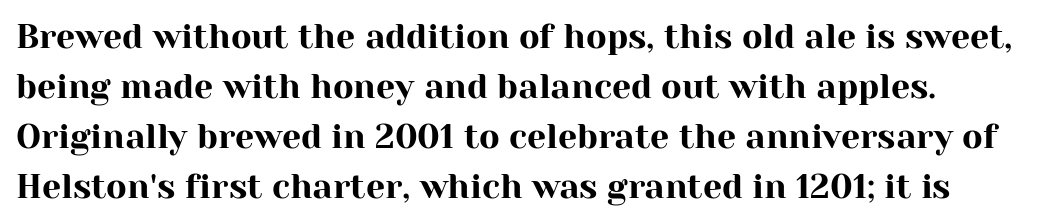
{"serif": "yes", "italic": "no", "width": "normal", "stroke_contrast": "high", "x_height": "medium", "monospaced": "no", "underline": "no", "line_spacing": "normal", "line_spacing_ratio": 1.47, "letter_spacing": "normal", "letter_spacing_em": 0.0, "glyph_px": 34}
